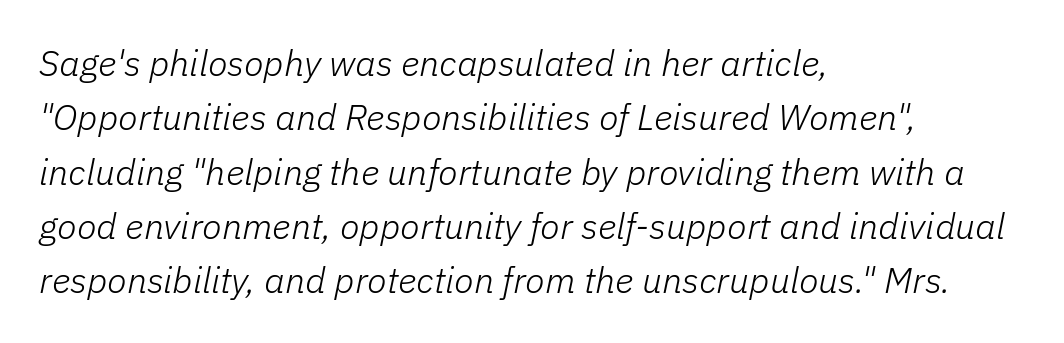
The image shows 36 px light type, italic (leaning right); set left-aligned, normal line spacing (1.51x), normal letter spacing, not underlined; low stroke contrast and a medium x-height.
